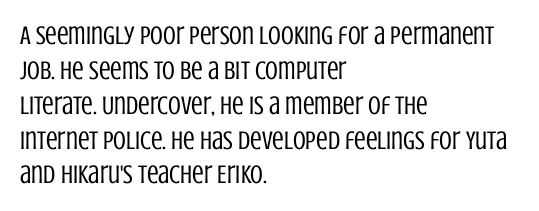
The image shows 26 px text type, upright; set left-aligned, normal line spacing (1.34x), normal letter spacing, not underlined.
